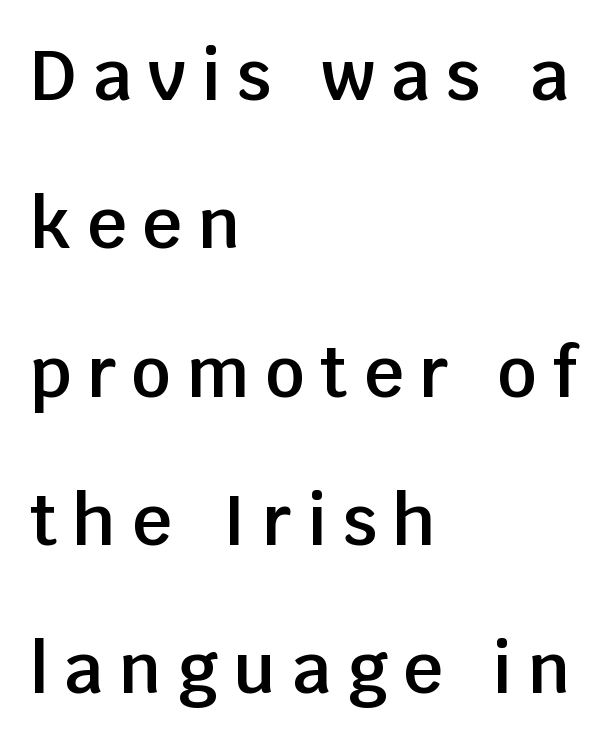
{"serif": "no", "italic": "no", "bold": "semi", "weight": "semibold", "width": "normal", "stroke_contrast": "low", "x_height": "large", "monospaced": "no", "underline": "no", "align": "left", "line_spacing": "loose", "line_spacing_ratio": 2.15, "letter_spacing": "wide", "letter_spacing_em": 0.23, "glyph_px": 69}
